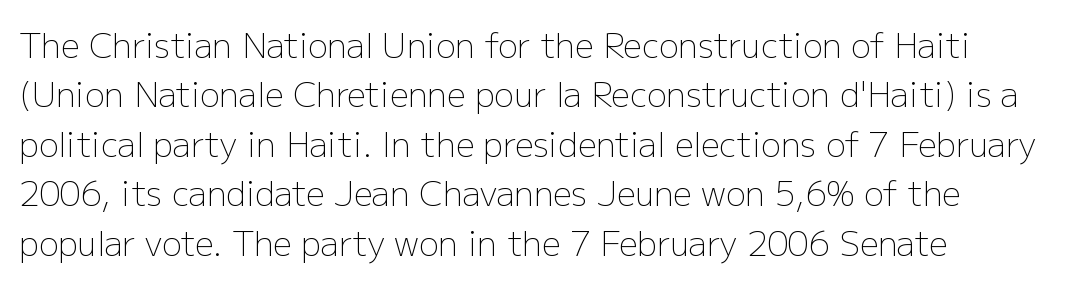
Q: Is the text bold? A: No.
Q: Is the text italic (slanted)? A: No, it is upright.
Q: Is the typeface a serif or a sans-serif typeface? A: Sans-serif.
Q: Is the text underlined? A: No.
Q: How is the paragraph aligned? A: Left-aligned.
Q: Is the spacing between letters normal or unusually wide? A: Normal.
Q: Is the spacing between lines tight, normal or loose? A: Normal.
Q: Width (condensed, normal, or wide)? A: Normal.
Q: Stroke contrast? A: Low.
Q: x-height? A: Medium.
Q: Monospaced? A: No.
